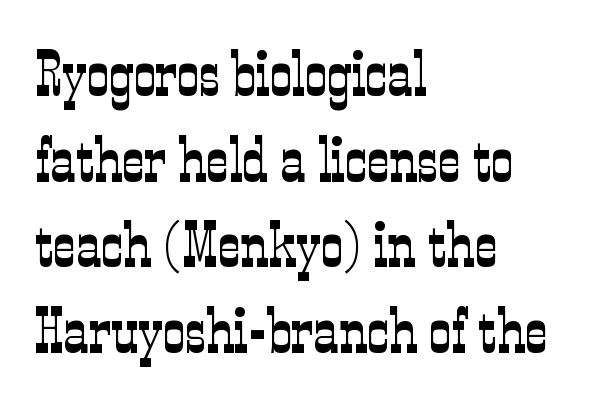
The image shows 62 px light, condensed serif type, upright; set left-aligned, normal line spacing (1.38x), normal letter spacing, not underlined; low stroke contrast and a medium x-height.
